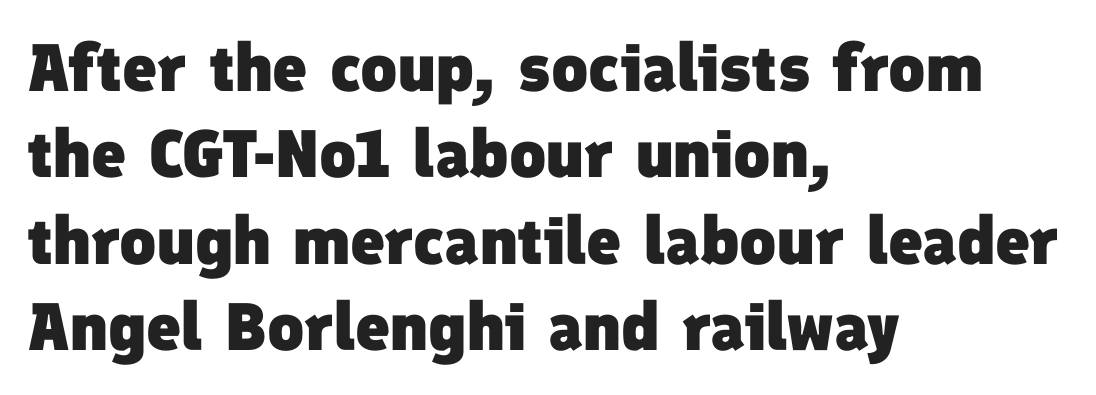
{"serif": "no", "bold": "yes", "weight": "heavy", "width": "normal", "stroke_contrast": "low", "x_height": "medium", "monospaced": "no", "underline": "no", "align": "left", "line_spacing": "normal", "line_spacing_ratio": 1.29, "letter_spacing": "normal", "letter_spacing_em": 0.0, "glyph_px": 67}
